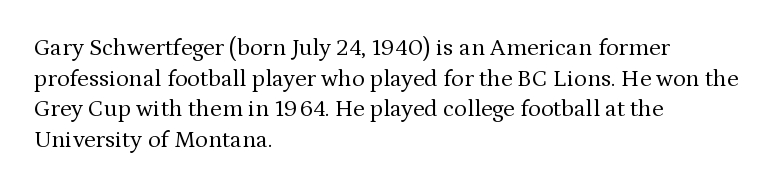
Is the type heavy? It reads as light-to-regular instead. Leftover space on each line is placed entirely after the last word. Characters follow at the spacing the type designer built in. The passage shown stacks its lines at a standard gap.
